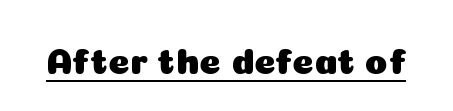
Q: Is the text italic (slanted)? A: No, it is upright.
Q: Is the typeface a serif or a sans-serif typeface? A: Sans-serif.
Q: Is the text underlined? A: Yes.
Q: Is the spacing between letters normal or unusually wide? A: Normal.
Q: Width (condensed, normal, or wide)? A: Normal.
Q: Stroke contrast? A: Low.
Q: x-height? A: Medium.
Q: Monospaced? A: No.
